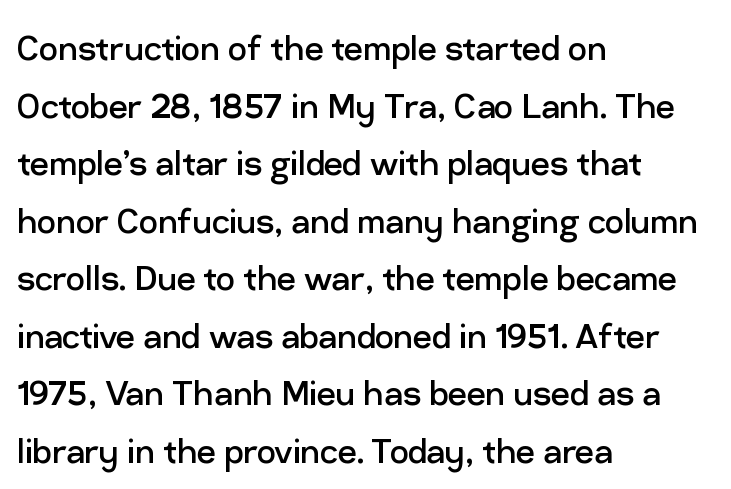
Does the lettering tilt? It doesn't — this is upright. Just letters on the line, the space beneath them empty. No heavy texture on the line: the type isn't bold. Summary of vertical rhythm: regular, with standard interline spacing. The characters display no serif detailing; their extremities are plain. These lines stack with their left ends in a neat column.
